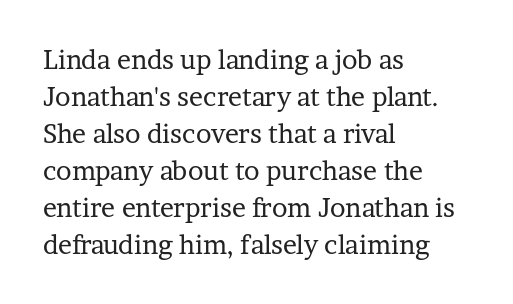
Q: Is the text bold? A: No.
Q: Is the text italic (slanted)? A: No, it is upright.
Q: Is the text underlined? A: No.
Q: How is the paragraph aligned? A: Left-aligned.
Q: Is the spacing between letters normal or unusually wide? A: Normal.
Q: Is the spacing between lines tight, normal or loose? A: Normal.
